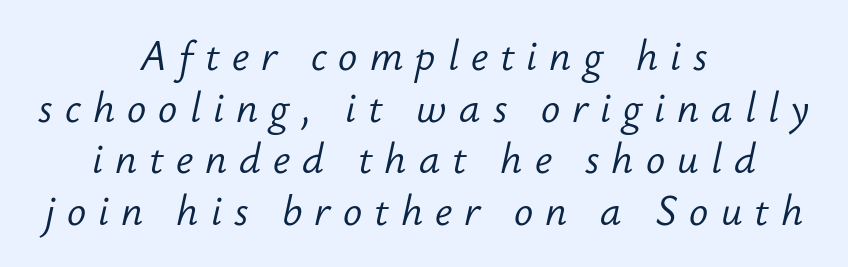
Q: Is the text bold? A: No.
Q: Is the text italic (slanted)? A: Yes, it leans right by about 12 degrees.
Q: Is the text underlined? A: No.
Q: How is the paragraph aligned? A: Centered.
Q: Is the spacing between letters normal or unusually wide? A: Unusually wide.
Q: Is the spacing between lines tight, normal or loose? A: Normal.
Q: Width (condensed, normal, or wide)? A: Normal.
Q: Stroke contrast? A: Low.
Q: x-height? A: Small.
Q: Monospaced? A: No.
